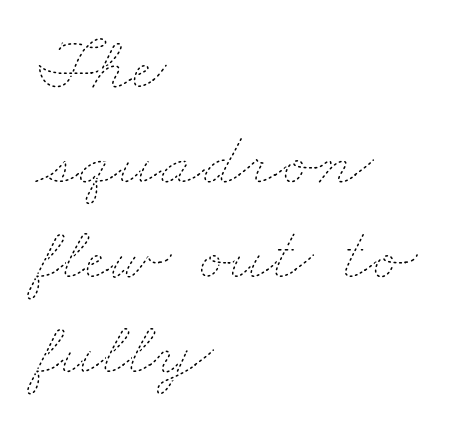
{"bold": "no", "weight": "thin", "width": "wide", "stroke_contrast": "low", "x_height": "small", "monospaced": "no", "underline": "no", "align": "left", "line_spacing": "normal", "line_spacing_ratio": 1.25, "letter_spacing": "normal", "letter_spacing_em": 0.0, "glyph_px": 76}
